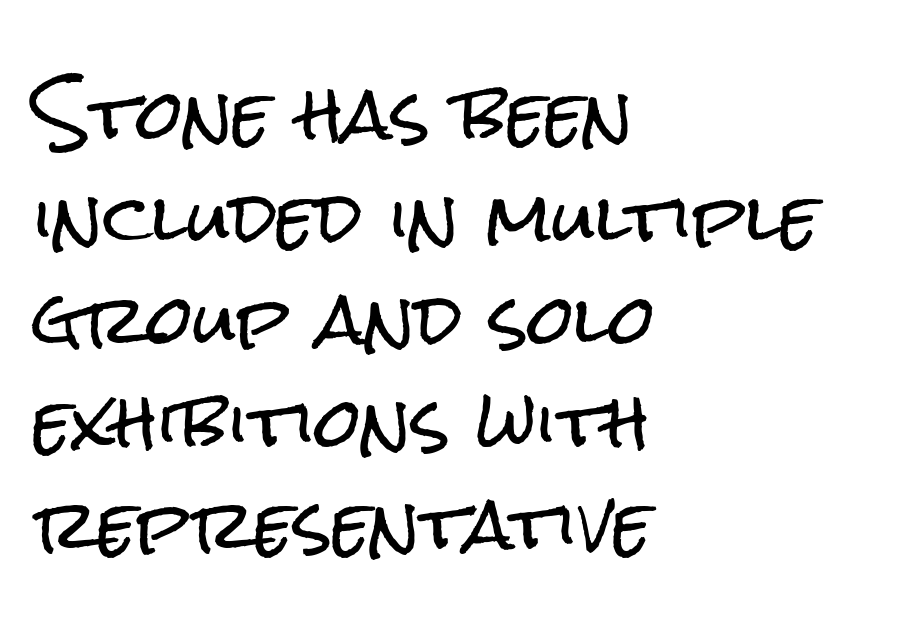
A clean baseline with only descenders dipping below it. These lines are rendered in a variable-pitch font. Unlike italic type, these characters show no tilt at all. A sans-serif font was chosen for this passage.
